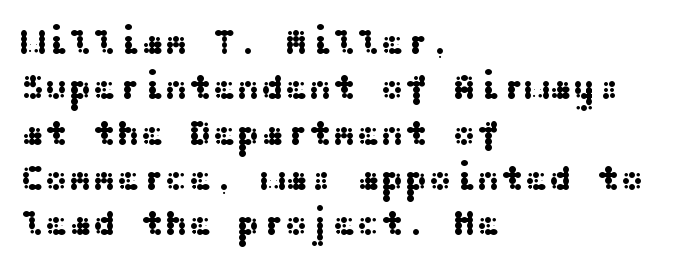
Q: Is the text italic (slanted)? A: No, it is upright.
Q: Is the typeface a serif or a sans-serif typeface? A: Sans-serif.
Q: Is the text underlined? A: No.
Q: How is the paragraph aligned? A: Left-aligned.
Q: Is the spacing between letters normal or unusually wide? A: Normal.
Q: Is the spacing between lines tight, normal or loose? A: Normal.
Q: Width (condensed, normal, or wide)? A: Wide.
Q: Stroke contrast? A: Medium.
Q: x-height? A: Medium.
